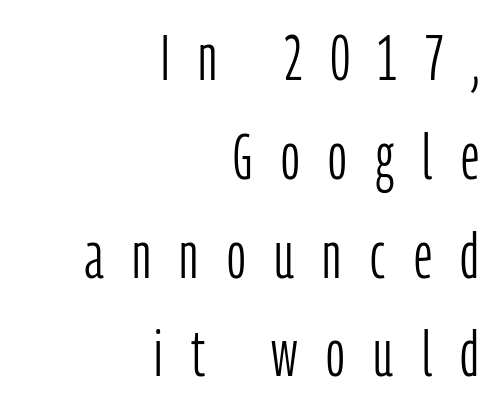
The image shows 65 px light, condensed sans-serif type, upright; set right-aligned, normal line spacing (1.52x), unusually wide letter spacing (+0.44 em), not underlined; low stroke contrast and a medium x-height.
